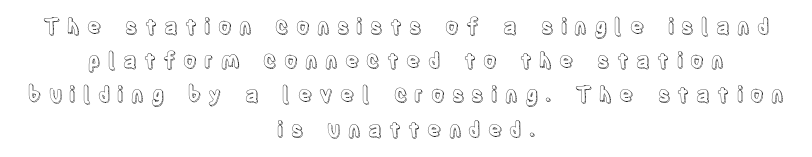
{"italic": "no", "underline": "no", "align": "center", "line_spacing": "normal", "line_spacing_ratio": 1.63, "letter_spacing": "wide", "letter_spacing_em": 0.34, "glyph_px": 21}
